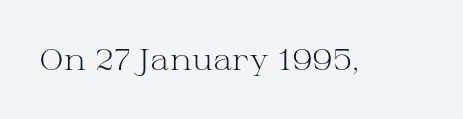
The image shows 30 px light, wide serif type, upright; set normal letter spacing, not underlined; medium stroke contrast and a medium x-height.
